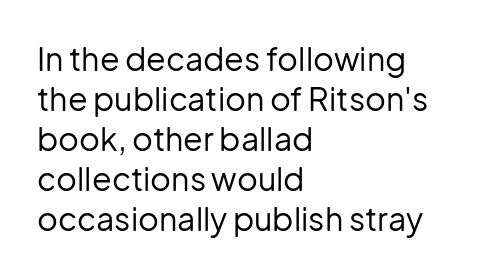
{"serif": "no", "italic": "no", "bold": "no", "weight": "regular", "width": "normal", "stroke_contrast": "low", "x_height": "medium", "monospaced": "no", "underline": "no", "align": "left", "line_spacing": "normal", "line_spacing_ratio": 1.25, "letter_spacing": "normal", "letter_spacing_em": 0.0, "glyph_px": 32}
